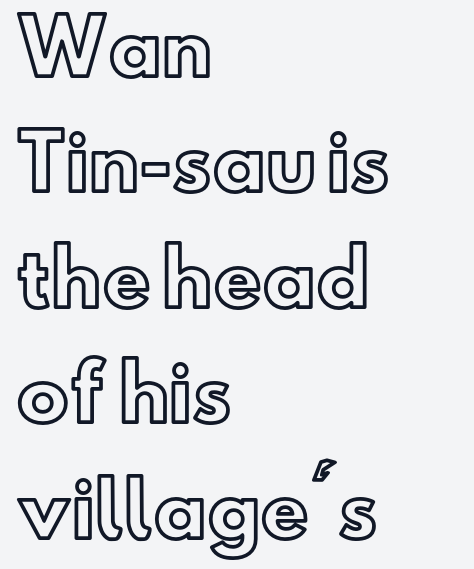
Q: Is the text italic (slanted)? A: No, it is upright.
Q: Is the text underlined? A: No.
Q: How is the paragraph aligned? A: Left-aligned.
Q: Is the spacing between letters normal or unusually wide? A: Normal.
Q: Is the spacing between lines tight, normal or loose? A: Normal.
Q: Width (condensed, normal, or wide)? A: Normal.
Q: x-height? A: Small.
Q: Monospaced? A: No.
